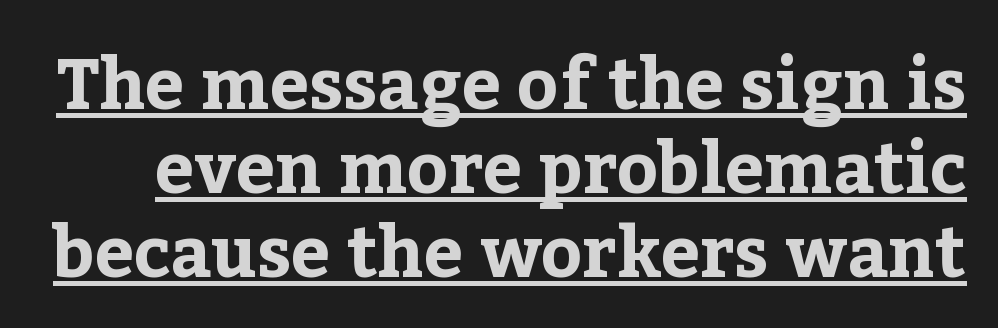
Q: Is the text bold? A: Yes.
Q: Is the text italic (slanted)? A: No, it is upright.
Q: Is the typeface a serif or a sans-serif typeface? A: Serif.
Q: Is the text underlined? A: Yes.
Q: Is the spacing between letters normal or unusually wide? A: Normal.
Q: Width (condensed, normal, or wide)? A: Normal.
Q: Stroke contrast? A: Low.
Q: x-height? A: Medium.
Q: Monospaced? A: No.
